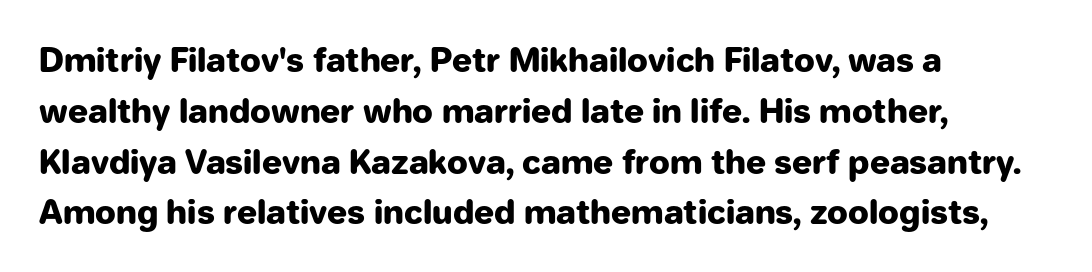
Look at the bottom of the vertical strokes: they stop flat, with no serifs. Where is the straight margin? On the left. How are the letters spaced? Ordinarily, with no added tracking. Rendered with straight, roman letterforms.
